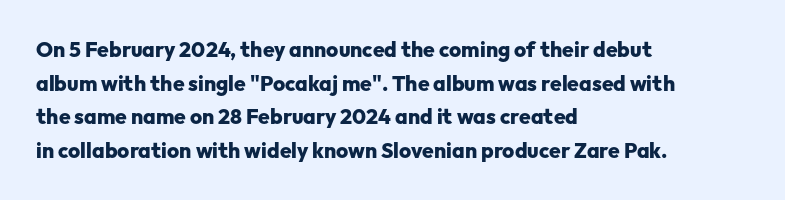
The image shows 21 px bold type, upright; set left-aligned, normal line spacing (1.6x), normal letter spacing, not underlined.
